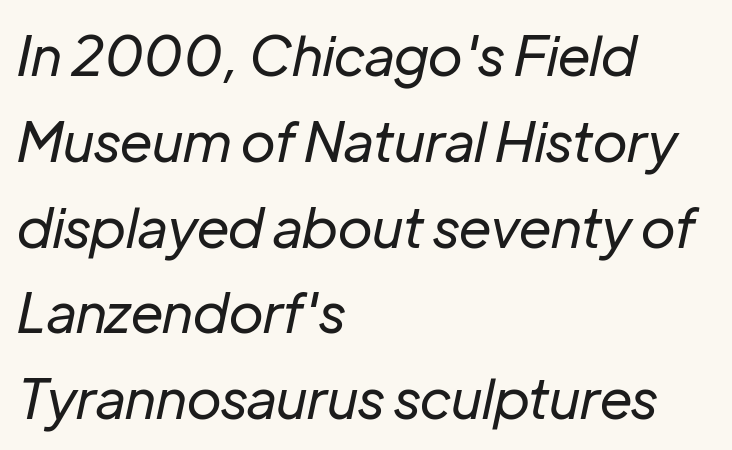
Normally led — the rows are evenly, conventionally spaced. Character widths vary here, with narrow letters taking less room than wide ones. No letter is thick-stroked: the sample isn't bold. Look at the tracking — it's just the regular setting, nothing added. If you drew a ruler down the left edge, every line would touch it. Underline: absent.
